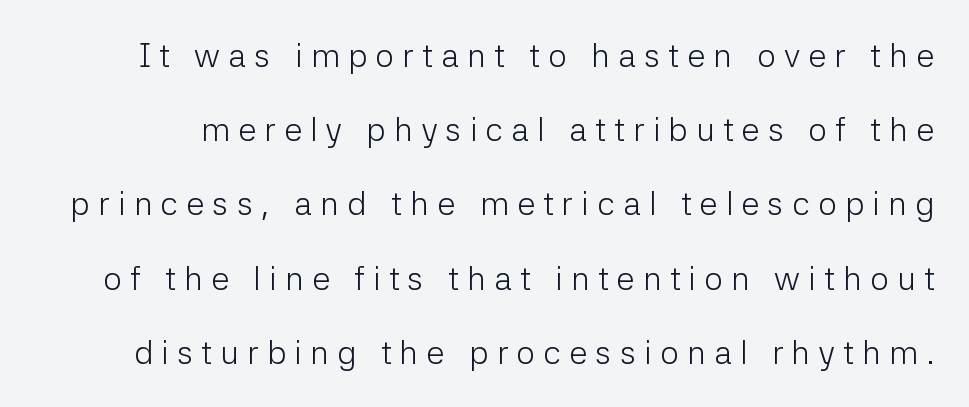
Q: Is the text bold? A: No.
Q: Is the text italic (slanted)? A: No, it is upright.
Q: Is the typeface a serif or a sans-serif typeface? A: Sans-serif.
Q: Is the text underlined? A: No.
Q: Is the spacing between letters normal or unusually wide? A: Unusually wide.
Q: Is the spacing between lines tight, normal or loose? A: Loose.
Q: Width (condensed, normal, or wide)? A: Normal.
Q: Stroke contrast? A: Low.
Q: x-height? A: Medium.
Q: Monospaced? A: No.
